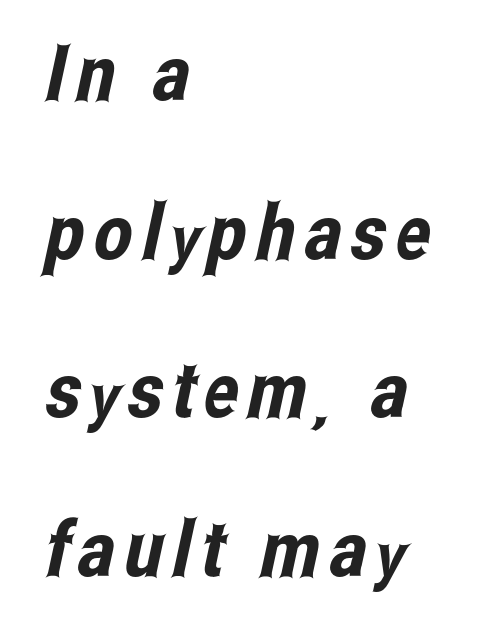
{"serif": "no", "width": "condensed", "stroke_contrast": "low", "x_height": "medium", "monospaced": "no", "underline": "no", "align": "left", "line_spacing": "loose", "line_spacing_ratio": 2.06, "glyph_px": 77}
